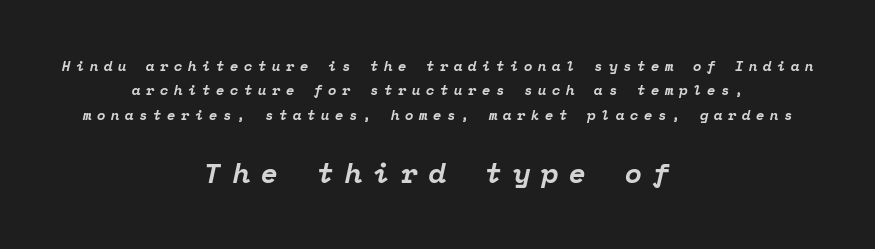
Q: Is the text bold? A: Yes.
Q: Is the text italic (slanted)? A: Yes, it leans right by about 12 degrees.
Q: Is the typeface a serif or a sans-serif typeface? A: Serif.
Q: Is the text underlined? A: No.
Q: How is the paragraph aligned? A: Centered.
Q: Is the spacing between letters normal or unusually wide? A: Unusually wide.
Q: Which block of text is set in a larger size, the first (top) or the second (bottom)? A: The second (bottom) one.
Q: Width (condensed, normal, or wide)? A: Normal.
Q: Stroke contrast? A: Low.
Q: x-height? A: Medium.
Q: Monospaced? A: Yes.
